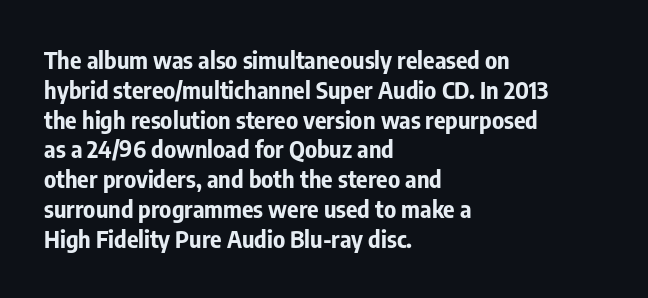
The image shows 24 px bold type, upright; set left-aligned, line spacing 1.24x, normal letter spacing, not underlined.
